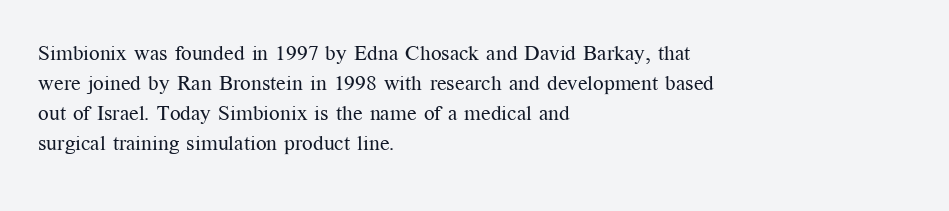
Compared with typical body copy, the letter spacing here is the same. The text block is weighted toward the left margin, trailing off unevenly rightward. The foot of each line stays bare and open. Evenly set lines give the paragraph a standard silhouette. Stroke thickness stays within the range of a standard reading face or lighter.
